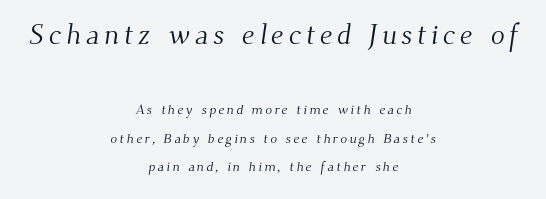
Glance below the letters and you will spot only blank space. Heaviness? Minimal to ordinary, like unemphasized prose. Does the bottom block carry the larger type? No, the top block does. Think of a printed novel: that variable character pitch is what you see here. Type style note: has serifs. The block of text is sparse from top to bottom, with ample space between rows.
